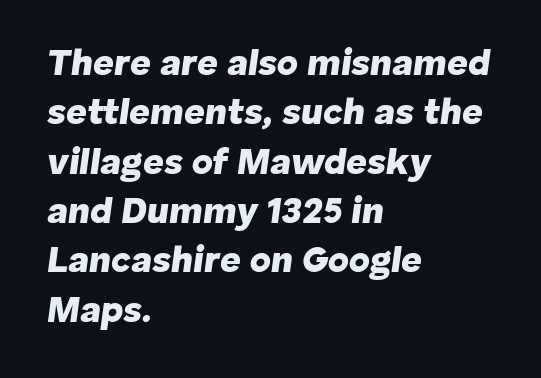
{"italic": "yes", "lean": "right", "slant_degrees": 8, "bold": "yes", "weight": "heavy", "width": "normal", "stroke_contrast": "low", "x_height": "medium", "monospaced": "no", "underline": "no", "align": "left", "line_spacing": "normal", "line_spacing_ratio": 1.37, "letter_spacing": "normal", "letter_spacing_em": 0.0, "glyph_px": 36}
